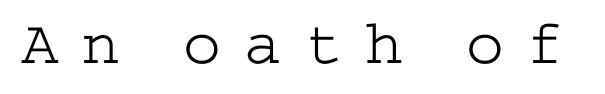
{"serif": "yes", "italic": "no", "bold": "no", "weight": "light", "width": "wide", "stroke_contrast": "low", "x_height": "medium", "underline": "no", "letter_spacing": "wide", "letter_spacing_em": 0.36, "glyph_px": 63}
